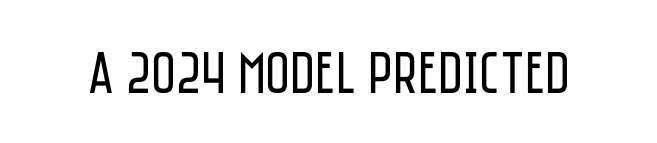
Weight: in the light-to-regular range. This rendering features lettering with no underline. Spacing between characters is what you'd get straight out of the box. This sample uses a sans-serif face.
